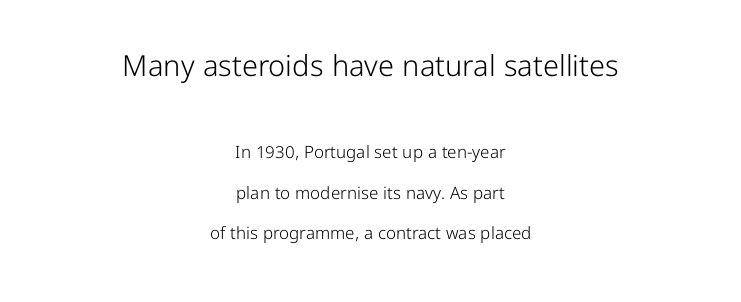
Q: Is the text bold? A: No.
Q: Is the text italic (slanted)? A: No, it is upright.
Q: Is the typeface a serif or a sans-serif typeface? A: Sans-serif.
Q: Is the text underlined? A: No.
Q: How is the paragraph aligned? A: Centered.
Q: Is the spacing between letters normal or unusually wide? A: Normal.
Q: Is the spacing between lines tight, normal or loose? A: Loose.
Q: Which block of text is set in a larger size, the first (top) or the second (bottom)? A: The first (top) one.
Q: Width (condensed, normal, or wide)? A: Normal.
Q: Stroke contrast? A: Low.
Q: x-height? A: Medium.
Q: Monospaced? A: No.
